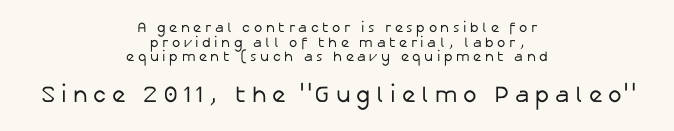
Each row of text sits above clean, open space. The line texture is sparse and dotted thanks to wide tracking. The rendering positions every line midway between the sides. Each stroke keeps to a modest, everyday thickness or less. The following chunk of copy outweighs the initial chunk in type size.
